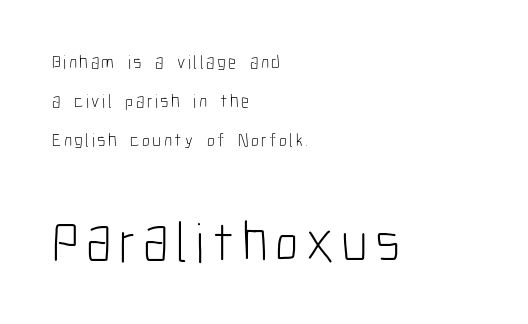
Typographically, this falls in the sans-serif category. Widely set lines give the paragraph a tall, airy silhouette. No word sits above an underline. Do the characters align in a grid? No, the font is proportional. The font is comparable to plain body text, perhaps lighter.
